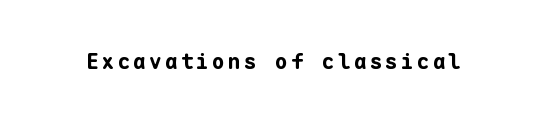
Pretty heavy lettering here — definitely bold. The passage shown is not underscored anywhere. Do the letters lean? They stand straight.
